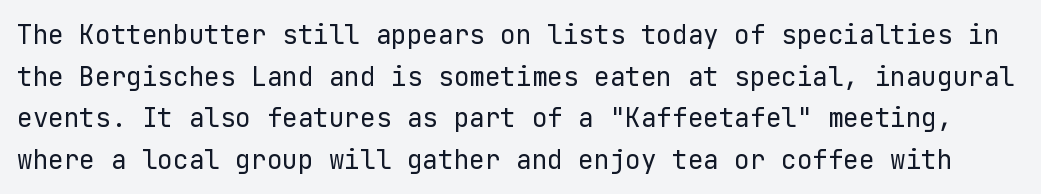
{"italic": "no", "bold": "no", "underline": "no", "line_spacing": "normal", "line_spacing_ratio": 1.6, "letter_spacing": "normal", "letter_spacing_em": 0.0, "glyph_px": 26}
